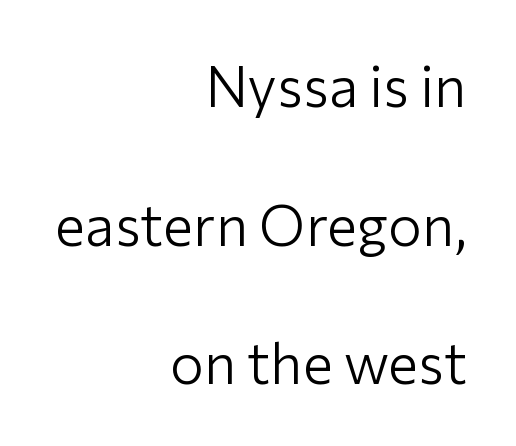
The image shows 57 px light sans-serif type, upright; set right-aligned, loose line spacing (2.43x), normal letter spacing, not underlined; low stroke contrast and a medium x-height.
